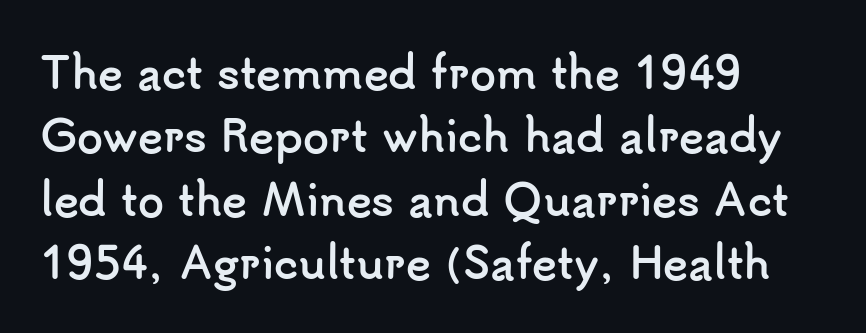
{"serif": "no", "italic": "no", "bold": "yes", "weight": "semibold", "width": "normal", "stroke_contrast": "low", "x_height": "small", "monospaced": "no", "underline": "no", "align": "left", "line_spacing": "normal", "line_spacing_ratio": 1.51, "letter_spacing": "normal", "letter_spacing_em": 0.0, "glyph_px": 42}
